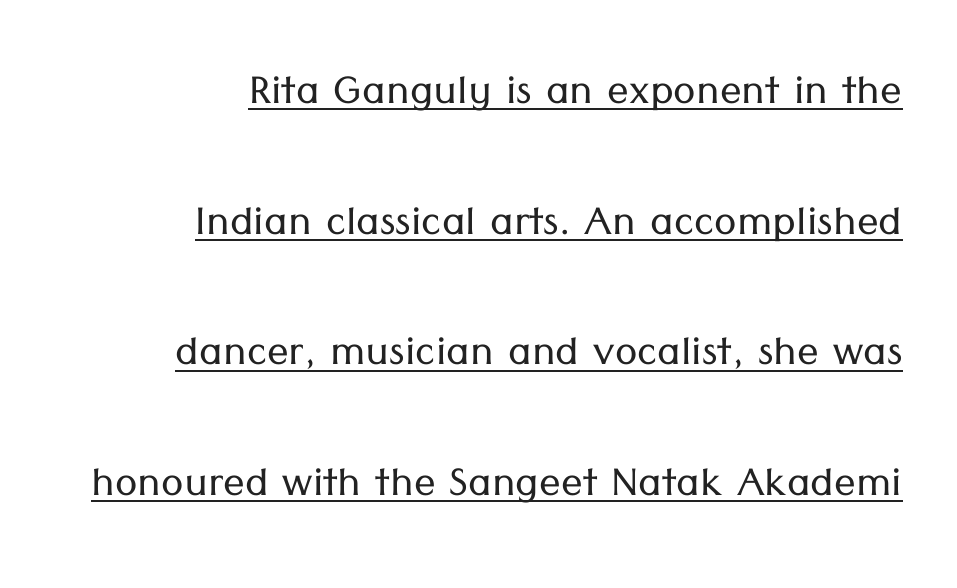
{"serif": "no", "italic": "no", "bold": "no", "weight": "light", "width": "normal", "stroke_contrast": "low", "x_height": "medium", "monospaced": "no", "underline": "yes", "align": "right", "line_spacing": "loose", "line_spacing_ratio": 2.42, "letter_spacing": "normal", "letter_spacing_em": 0.0, "glyph_px": 54}
